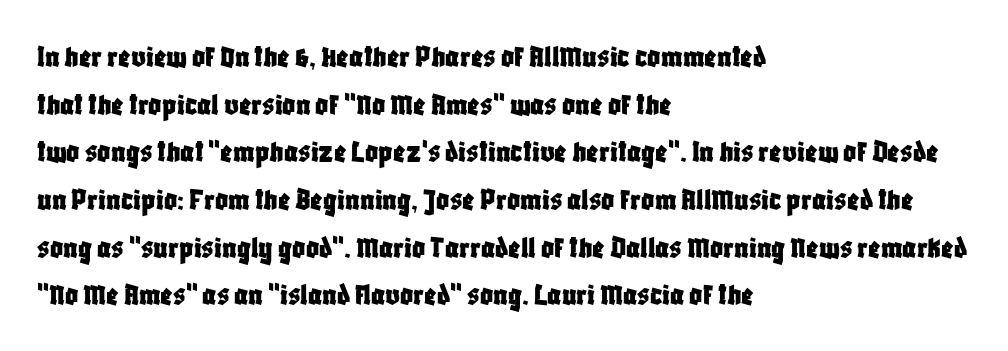
Rows of type keep a routine distance in the vertical direction. Varying glyph widths throughout — classic text-font behaviour. This rendering employs a face without finishing strokes, i.e., a sans-serif. Left-aligned paragraph, ragged on the right. Posture: vertical. The space beneath each line is pristine and unruled.
